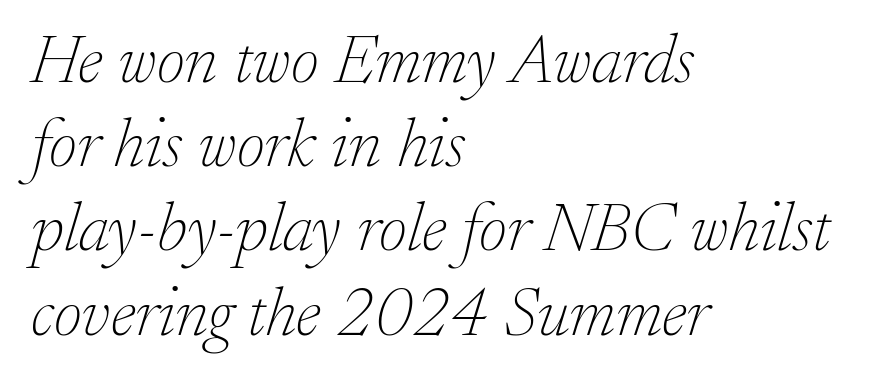
This sample has the flowing, uneven cadence of proportional lettering. The face looks like a standard text weight, possibly lighter. Are there feet on the stems? There are — it's a serif. If you drew a ruler down the left edge, every line would touch it. Caption: standard tracking, unaltered.
